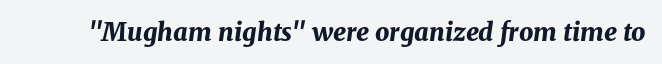
The image shows 25 px bold type, italic (leaning right); set normal letter spacing, not underlined.
